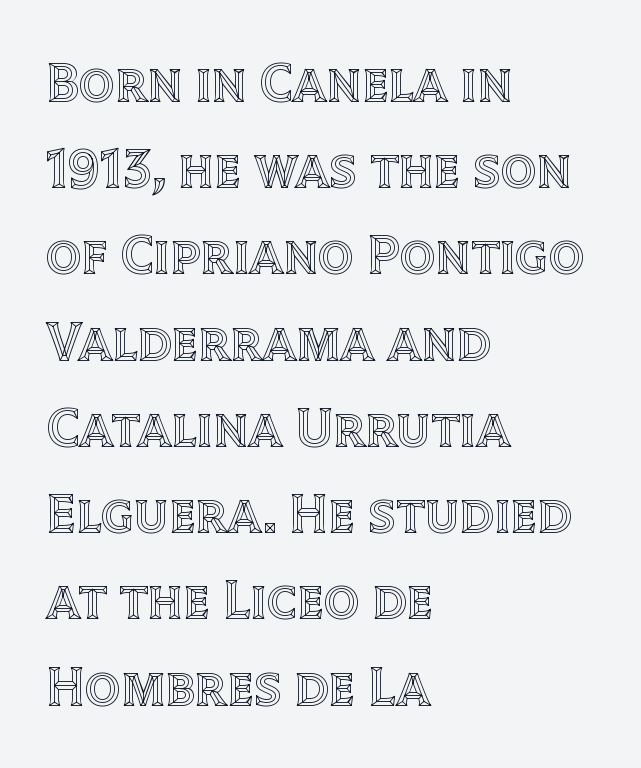
This sample uses plain, unmodified letter spacing. This rendering uses left alignment, leaving the right contour irregular. Beneath every word, the page is bare. The typography opts for an upright posture over an oblique one.
